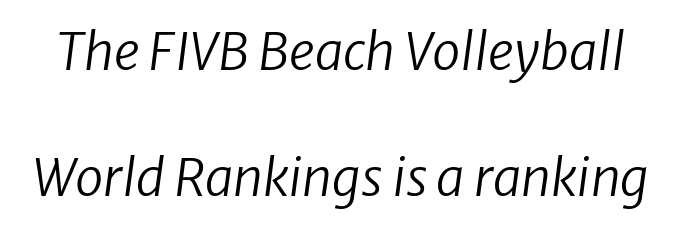
The image shows 51 px regular-weight type, italic (leaning right); set loose line spacing (2.47x), normal letter spacing, not underlined; low stroke contrast and a medium x-height.
